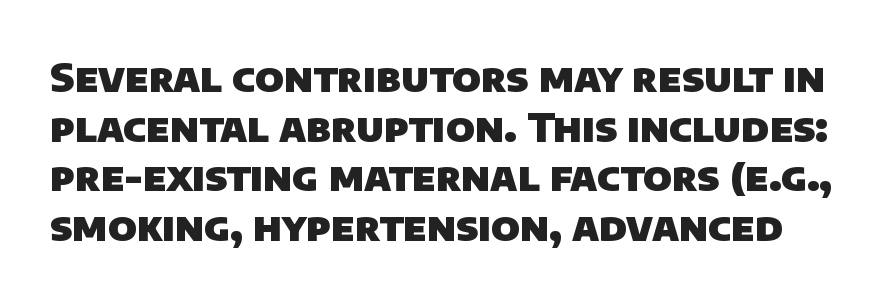
The image shows 40 px heavy sans-serif type; set line spacing 1.24x, normal letter spacing, not underlined; low stroke contrast and a large x-height.
